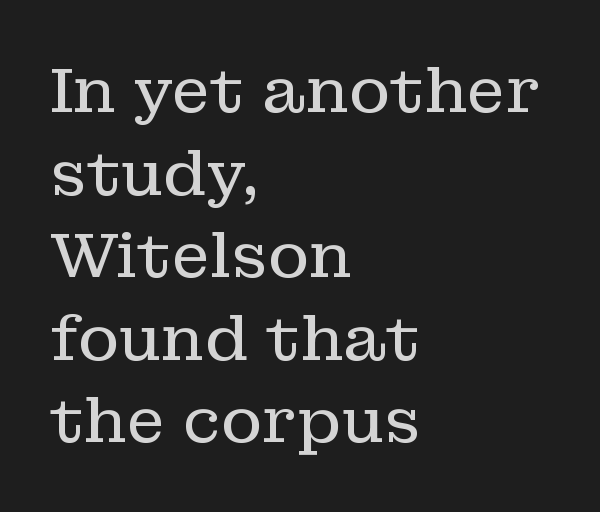
Is the block centered? No — it sits flush against the left margin. If you measured baseline to baseline, you'd find a middling distance. A typesetter would label this face a serif. Inter-character spacing is left at the font's built-in metrics. The area under the type is left untouched.
